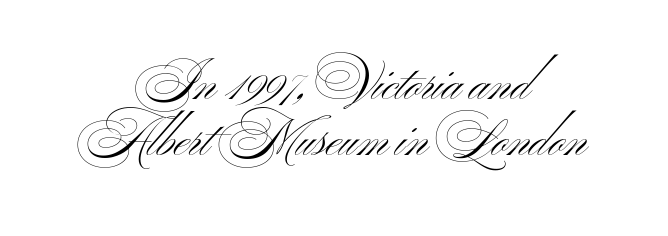
Q: Is the text bold? A: No.
Q: Is the text italic (slanted)? A: Yes.
Q: Is the typeface a serif or a sans-serif typeface? A: Sans-serif.
Q: Is the text underlined? A: No.
Q: How is the paragraph aligned? A: Centered.
Q: Is the spacing between letters normal or unusually wide? A: Normal.
Q: Is the spacing between lines tight, normal or loose? A: Tight.
Q: Width (condensed, normal, or wide)? A: Wide.
Q: Stroke contrast? A: Medium.
Q: x-height? A: Small.
Q: Monospaced? A: No.
